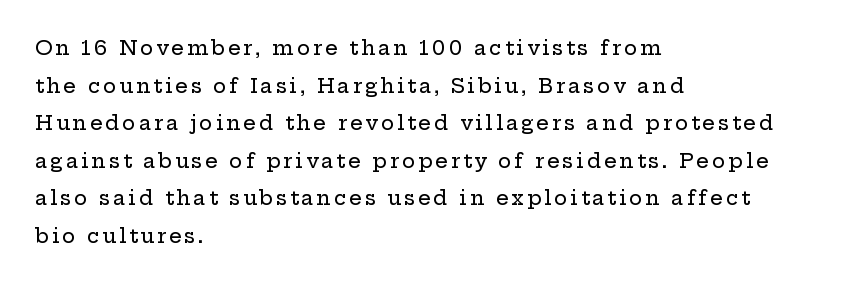
The paragraph shown leans on its left margin. Type without underlining. Italic? Not at all — the glyphs are vertical.
